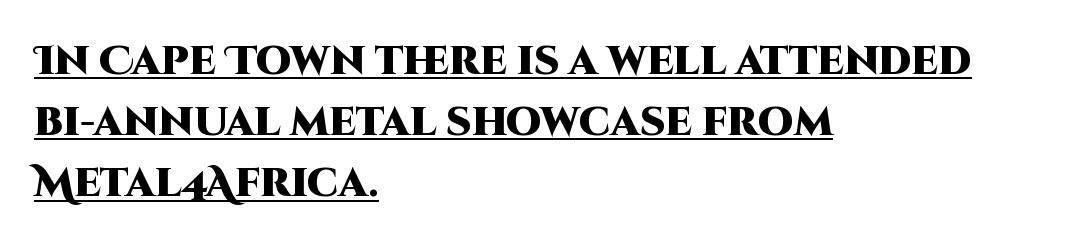
Q: Is the text bold? A: Yes.
Q: Is the text italic (slanted)? A: No, it is upright.
Q: Is the typeface a serif or a sans-serif typeface? A: Sans-serif.
Q: Is the text underlined? A: Yes.
Q: How is the paragraph aligned? A: Left-aligned.
Q: Is the spacing between letters normal or unusually wide? A: Normal.
Q: Is the spacing between lines tight, normal or loose? A: Normal.
Q: Width (condensed, normal, or wide)? A: Normal.
Q: Stroke contrast? A: High.
Q: x-height? A: Large.
Q: Monospaced? A: No.
